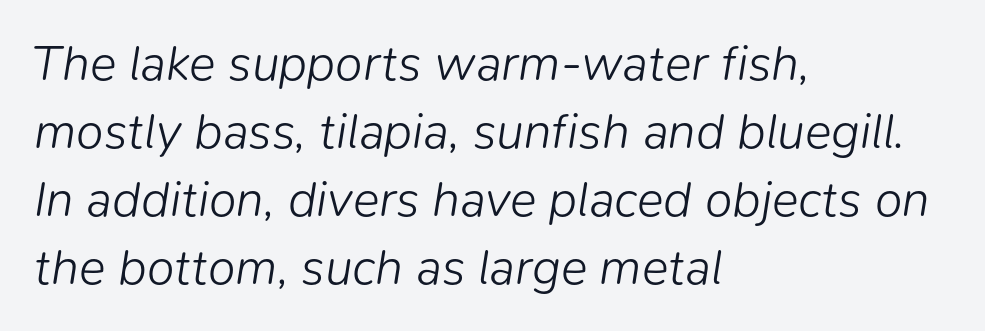
Lines of text with bare space underneath. Regular leading. The passage is arranged the way most books set body copy — flush left. Tracking value appears to be zero — textbook default spacing. Ink coverage per letter is moderate at most.
